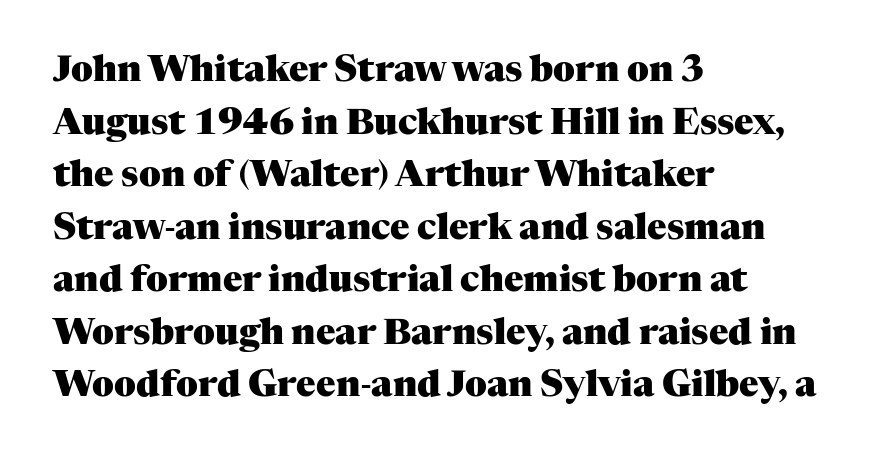
Q: Is the text bold? A: Yes.
Q: Is the text italic (slanted)? A: No, it is upright.
Q: Is the typeface a serif or a sans-serif typeface? A: Serif.
Q: Is the text underlined? A: No.
Q: How is the paragraph aligned? A: Left-aligned.
Q: Is the spacing between letters normal or unusually wide? A: Normal.
Q: Is the spacing between lines tight, normal or loose? A: Normal.
Q: Width (condensed, normal, or wide)? A: Normal.
Q: Stroke contrast? A: Medium.
Q: x-height? A: Medium.
Q: Monospaced? A: No.
